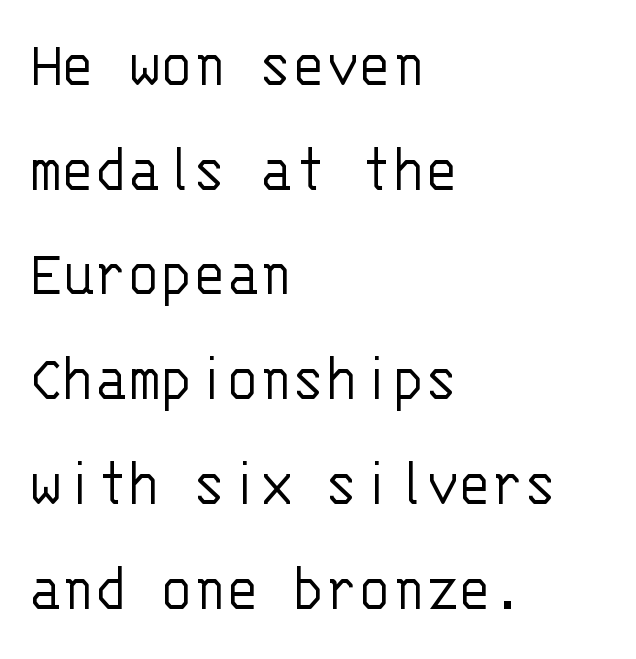
The image shows 68 px light sans-serif type, upright, monospaced; set left-aligned, normal line spacing (1.54x), normal letter spacing, not underlined; low stroke contrast and a large x-height.
